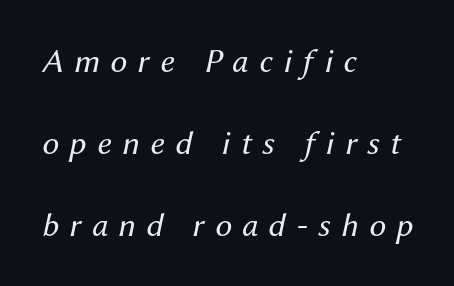
Q: Is the text bold? A: No.
Q: Is the text italic (slanted)? A: Yes, it leans right by about 12 degrees.
Q: Is the text underlined? A: No.
Q: How is the paragraph aligned? A: Left-aligned.
Q: Is the spacing between letters normal or unusually wide? A: Unusually wide.
Q: Is the spacing between lines tight, normal or loose? A: Loose.
Q: Width (condensed, normal, or wide)? A: Normal.
Q: Stroke contrast? A: Medium.
Q: x-height? A: Medium.
Q: Monospaced? A: No.
